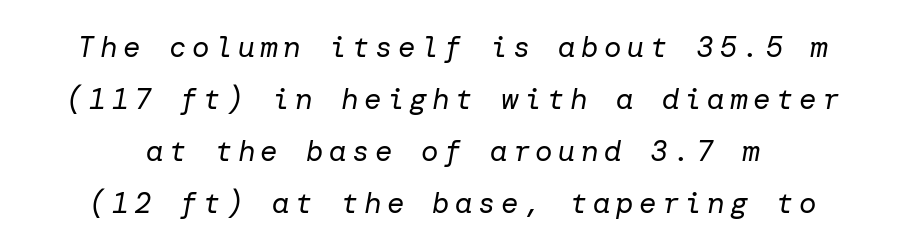
{"italic": "yes", "lean": "right", "slant_degrees": 10, "bold": "no", "weight": "regular", "width": "normal", "stroke_contrast": "low", "x_height": "medium", "underline": "no", "line_spacing_ratio": 1.79, "glyph_px": 29}
